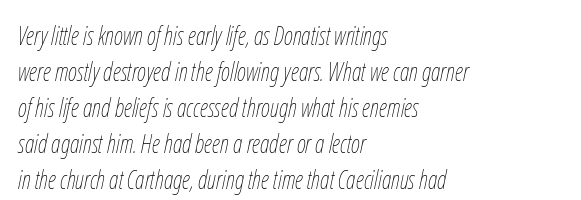
Q: Is the text bold? A: No.
Q: Is the text italic (slanted)? A: Yes, it leans right by about 12 degrees.
Q: Is the text underlined? A: No.
Q: How is the paragraph aligned? A: Left-aligned.
Q: Is the spacing between letters normal or unusually wide? A: Normal.
Q: Is the spacing between lines tight, normal or loose? A: Normal.
